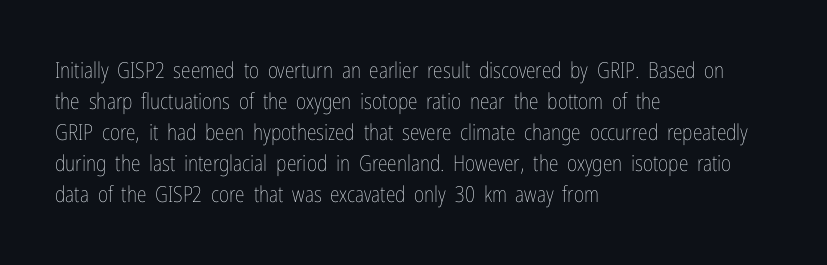
The image shows 22 px text type, upright; set left-aligned, normal line spacing (1.41x), normal letter spacing, not underlined.
